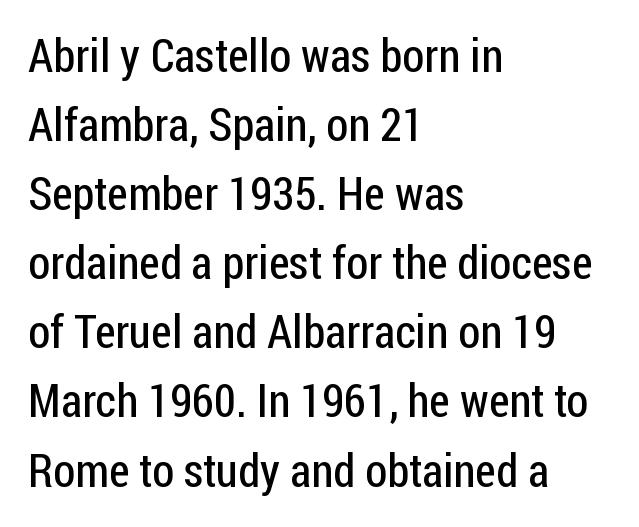
Q: Is the text bold? A: No.
Q: Is the text italic (slanted)? A: No, it is upright.
Q: Is the typeface a serif or a sans-serif typeface? A: Sans-serif.
Q: Is the text underlined? A: No.
Q: How is the paragraph aligned? A: Left-aligned.
Q: Is the spacing between letters normal or unusually wide? A: Normal.
Q: Is the spacing between lines tight, normal or loose? A: Normal.
Q: Width (condensed, normal, or wide)? A: Condensed.
Q: Stroke contrast? A: Low.
Q: x-height? A: Medium.
Q: Monospaced? A: No.
